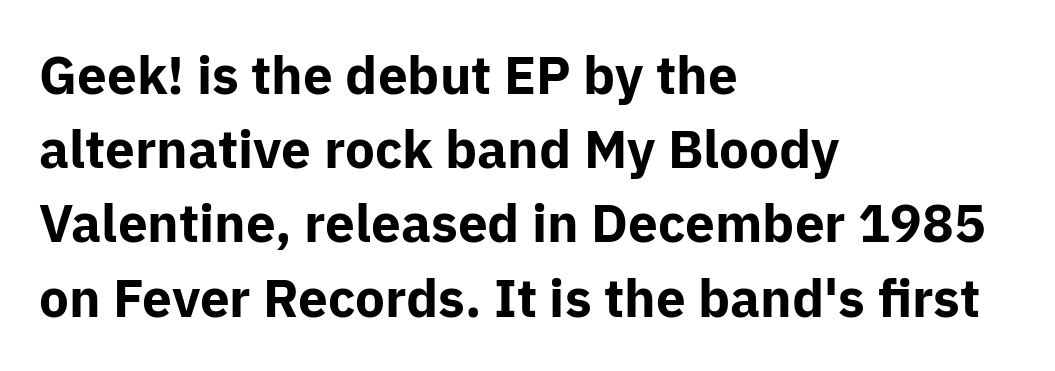
The image shows 53 px bold sans-serif type, upright; set left-aligned, normal line spacing (1.4x), normal letter spacing, not underlined; low stroke contrast and a medium x-height.
